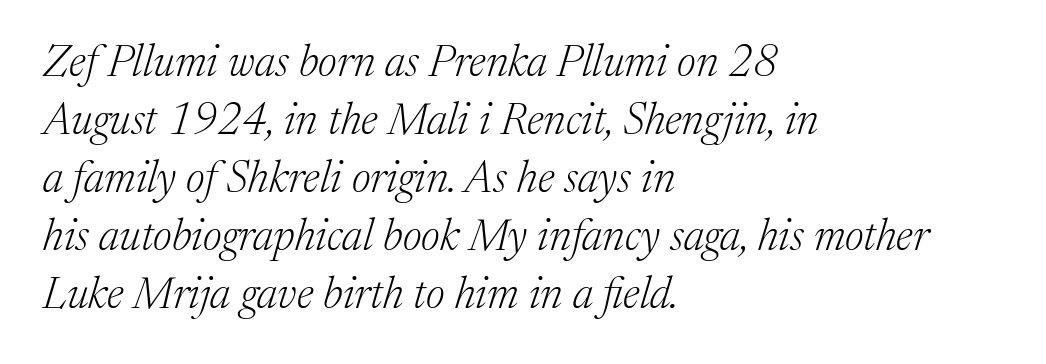
{"serif": "yes", "italic": "yes", "lean": "right", "slant_degrees": 17, "bold": "no", "weight": "light", "width": "normal", "stroke_contrast": "medium", "x_height": "medium", "monospaced": "no", "underline": "no", "align": "left", "line_spacing": "normal", "line_spacing_ratio": 1.32, "letter_spacing": "normal", "letter_spacing_em": 0.0, "glyph_px": 44}
